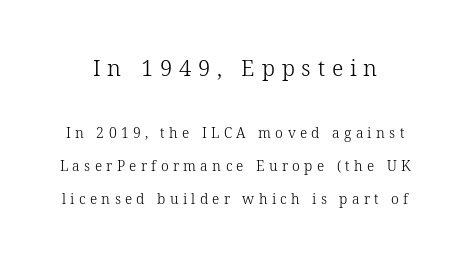
{"italic": "no", "bold": "no", "underline": "no", "line_spacing": "loose", "line_spacing_ratio": 2.36, "letter_spacing": "wide", "letter_spacing_em": 0.31, "larger_block": "first", "size_ratio": 1.57, "glyph_px": 22}
